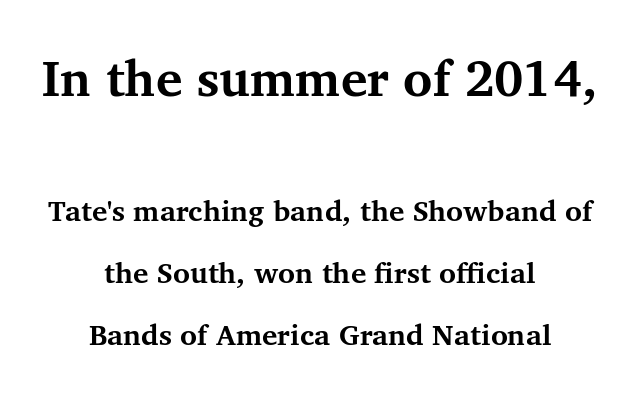
The image shows 50 px bold serif type, upright; set centered, loose line spacing (2.14x), normal letter spacing, not underlined; the first (top) block is 1.72x larger; medium stroke contrast and a medium x-height.
